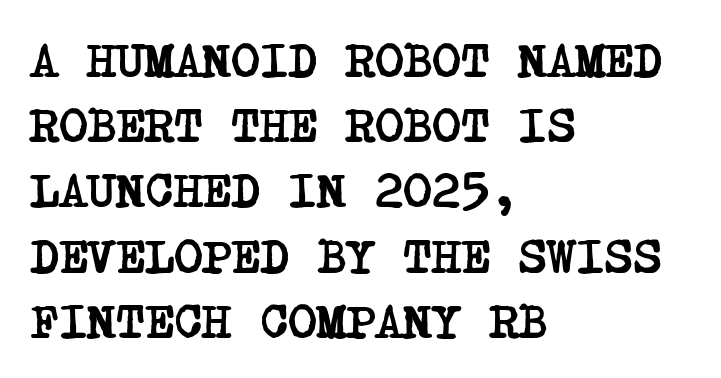
Bold? Absolutely — the strokes are thick and heavy. Vertical spacing — default. Lines of text with bare space underneath. Classification — serif. Notice how the passage keeps a crisp vertical edge on the left only. There is no visible air inserted between adjacent glyphs.
